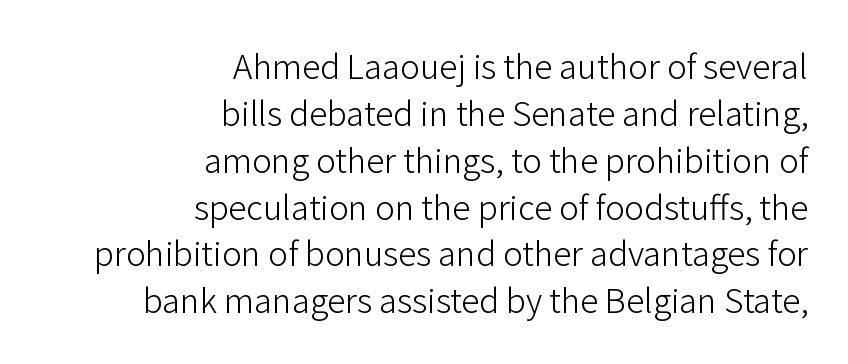
The image shows 33 px light sans-serif type, upright; set right-aligned, normal line spacing (1.42x), normal letter spacing, not underlined; low stroke contrast and a medium x-height.
